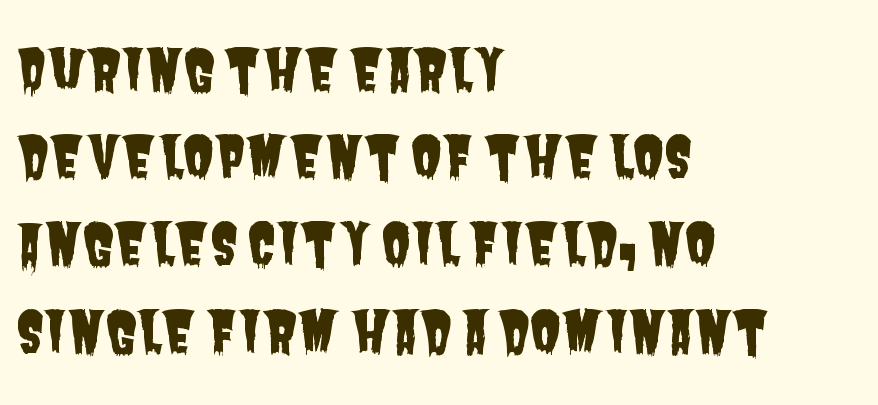
Q: Is the typeface a serif or a sans-serif typeface? A: Sans-serif.
Q: Is the text underlined? A: No.
Q: How is the paragraph aligned? A: Left-aligned.
Q: Is the spacing between letters normal or unusually wide? A: Normal.
Q: Is the spacing between lines tight, normal or loose? A: Normal.
Q: Width (condensed, normal, or wide)? A: Condensed.
Q: Stroke contrast? A: Low.
Q: x-height? A: Large.
Q: Monospaced? A: No.
